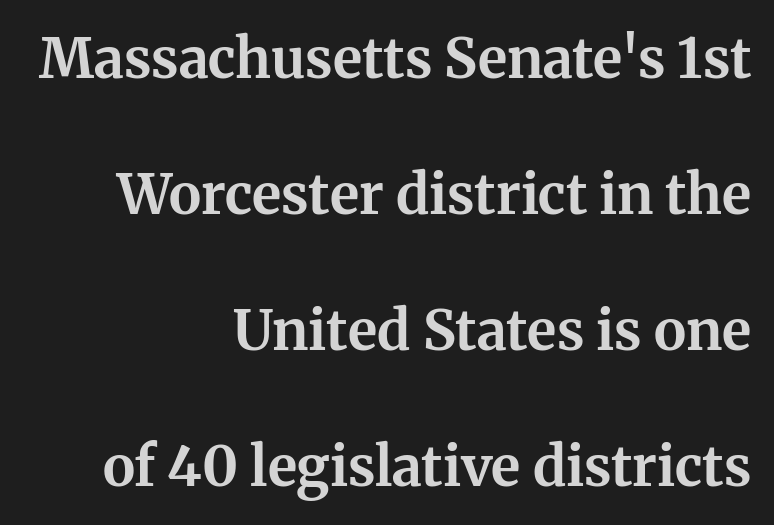
The designer dialed line spacing up above the default. The passage shown is typed in a proportional face where columns would drift. The lettering holds an erect, upright posture throughout. Observe the serifs anchoring each vertical stroke in this sample. Has an underline been added? It has not.
